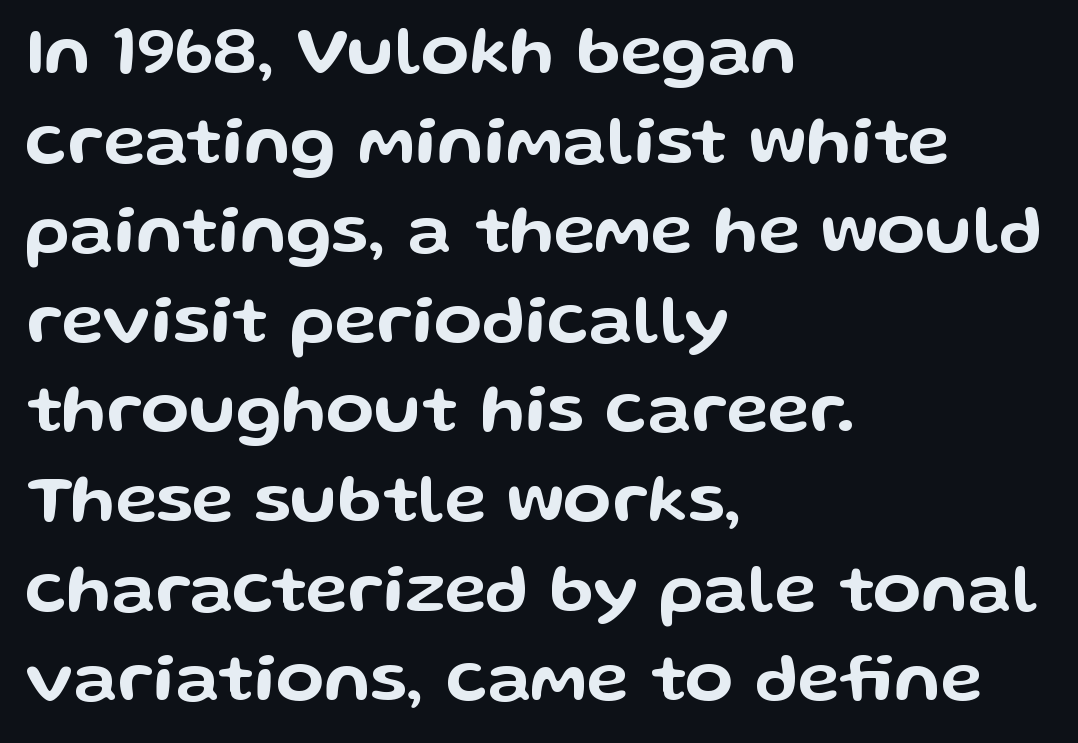
Compared with typical body copy, the letter spacing here is the same. Notice how descenders clear the ascenders below comfortably — that's standard leading. Each letter keeps its own natural width here, so spacing adapts to shape. A typesetter would label this face a sans. Quick note: not italic, upright. A clean baseline with only descenders dipping below it.
